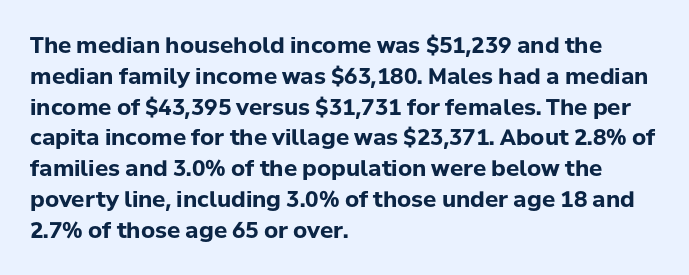
{"italic": "no", "bold": "yes", "underline": "no", "align": "left", "line_spacing": "normal", "line_spacing_ratio": 1.4, "letter_spacing": "normal", "letter_spacing_em": 0.0, "glyph_px": 22}
